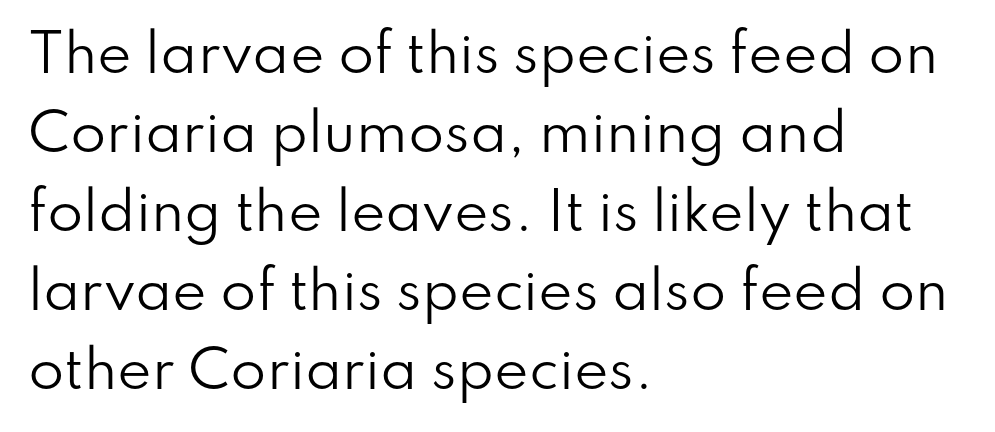
Is the stroke heavy? The answer is a plain regular-or-lighter. Examine the stroke ends and you'll find no serifs. The lines sit at an ordinary, default distance from one another. This rendering uses left alignment, leaving the right contour irregular. Compared with typical body copy, the letter spacing here is the same. It's the straight-up-and-down kind of type.
